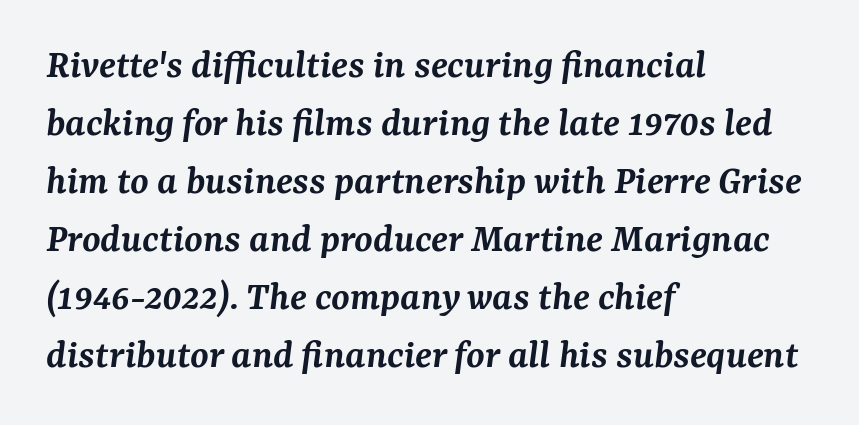
The image shows 42 px semibold serif type, italic (leaning right); set left-aligned, normal line spacing (1.38x), normal letter spacing, not underlined; medium stroke contrast and a medium x-height.
